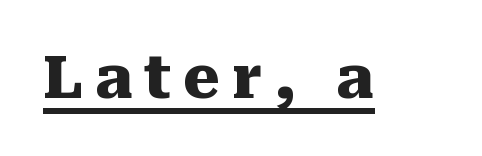
The image shows 59 px heavy serif type, upright; set unusually wide letter spacing (+0.2 em), underlined; medium stroke contrast and a medium x-height.
